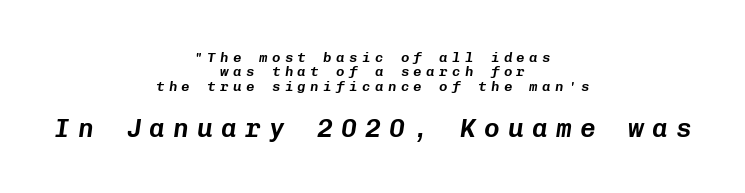
Q: Is the text italic (slanted)? A: Yes, it leans right by about 8 degrees.
Q: Is the text underlined? A: No.
Q: How is the paragraph aligned? A: Centered.
Q: Is the spacing between letters normal or unusually wide? A: Unusually wide.
Q: Is the spacing between lines tight, normal or loose? A: Tight.
Q: Which block of text is set in a larger size, the first (top) or the second (bottom)? A: The second (bottom) one.
